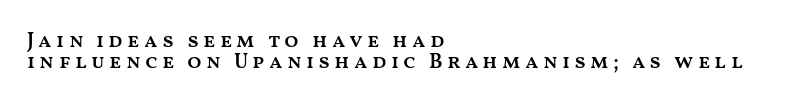
One-word summary of the alignment: left. This sample trades vertical openness for compactness between lines. Descender tails drop into unmarked territory. A roman cut, with each character standing at attention. The line texture is sparse and dotted thanks to wide tracking.
